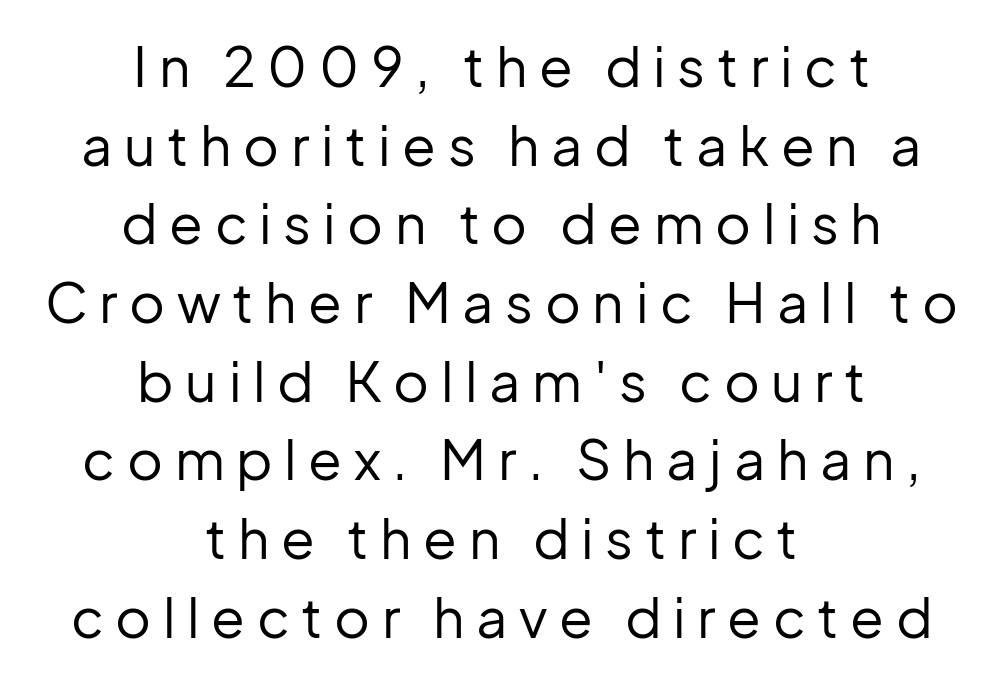
Q: Is the text bold? A: No.
Q: Is the text italic (slanted)? A: No, it is upright.
Q: Is the typeface a serif or a sans-serif typeface? A: Sans-serif.
Q: Is the text underlined? A: No.
Q: How is the paragraph aligned? A: Centered.
Q: Is the spacing between letters normal or unusually wide? A: Unusually wide.
Q: Is the spacing between lines tight, normal or loose? A: Normal.
Q: Width (condensed, normal, or wide)? A: Normal.
Q: Stroke contrast? A: Low.
Q: x-height? A: Medium.
Q: Monospaced? A: No.
